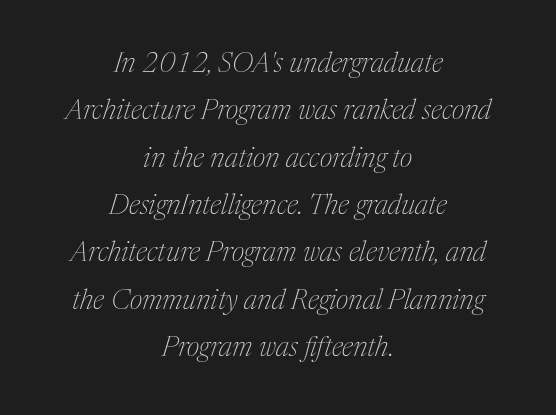
{"serif": "yes", "italic": "yes", "lean": "right", "slant_degrees": 17, "bold": "no", "weight": "thin", "width": "normal", "stroke_contrast": "medium", "x_height": "medium", "monospaced": "no", "underline": "no", "align": "center", "line_spacing": "normal", "line_spacing_ratio": 1.69, "letter_spacing": "normal", "letter_spacing_em": 0.0, "glyph_px": 28}
